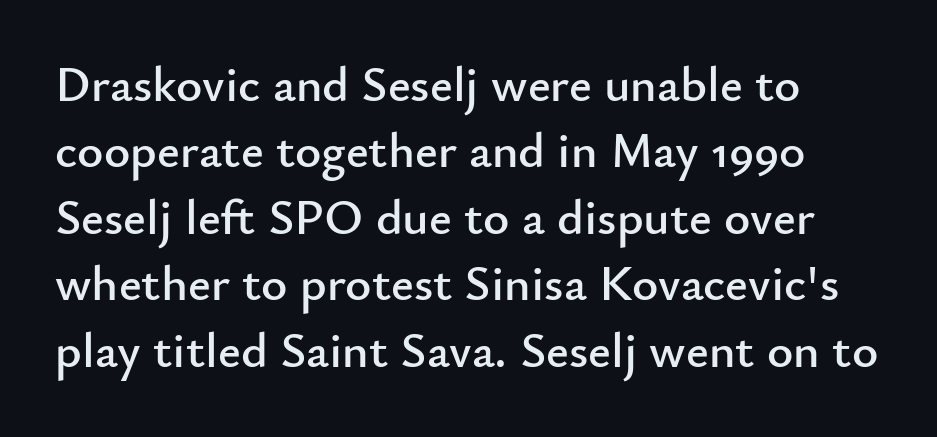
Q: Is the text italic (slanted)? A: No, it is upright.
Q: Is the typeface a serif or a sans-serif typeface? A: Sans-serif.
Q: Is the text underlined? A: No.
Q: Is the spacing between letters normal or unusually wide? A: Normal.
Q: Is the spacing between lines tight, normal or loose? A: Normal.
Q: Width (condensed, normal, or wide)? A: Normal.
Q: Stroke contrast? A: Low.
Q: x-height? A: Small.
Q: Monospaced? A: No.
